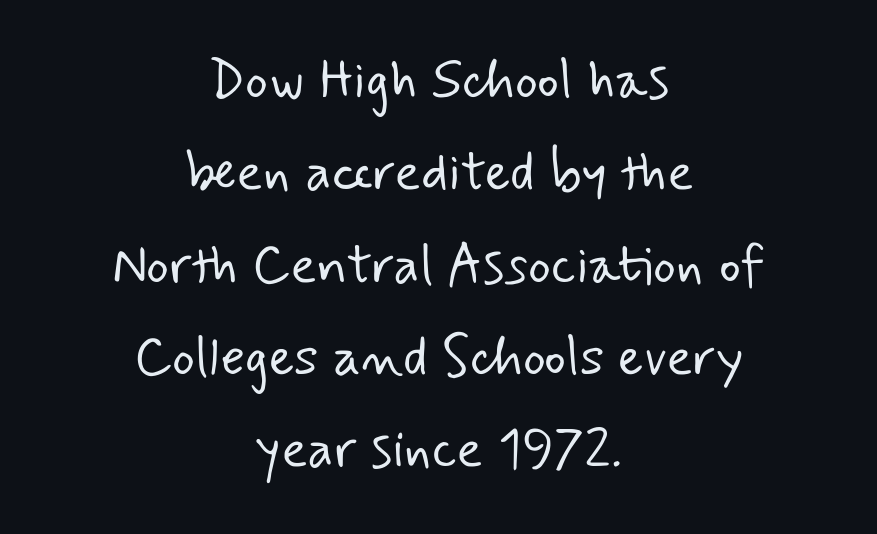
Q: Is the text bold? A: No.
Q: Is the typeface a serif or a sans-serif typeface? A: Sans-serif.
Q: Is the text underlined? A: No.
Q: How is the paragraph aligned? A: Centered.
Q: Is the spacing between letters normal or unusually wide? A: Normal.
Q: Width (condensed, normal, or wide)? A: Normal.
Q: Stroke contrast? A: Low.
Q: x-height? A: Small.
Q: Monospaced? A: No.
